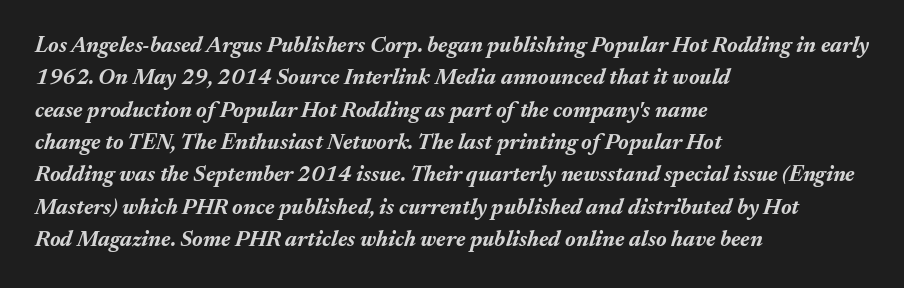
Q: Is the text bold? A: Yes.
Q: Is the text italic (slanted)? A: Yes, it leans right by about 17 degrees.
Q: Is the text underlined? A: No.
Q: How is the paragraph aligned? A: Left-aligned.
Q: Is the spacing between letters normal or unusually wide? A: Normal.
Q: Is the spacing between lines tight, normal or loose? A: Normal.
